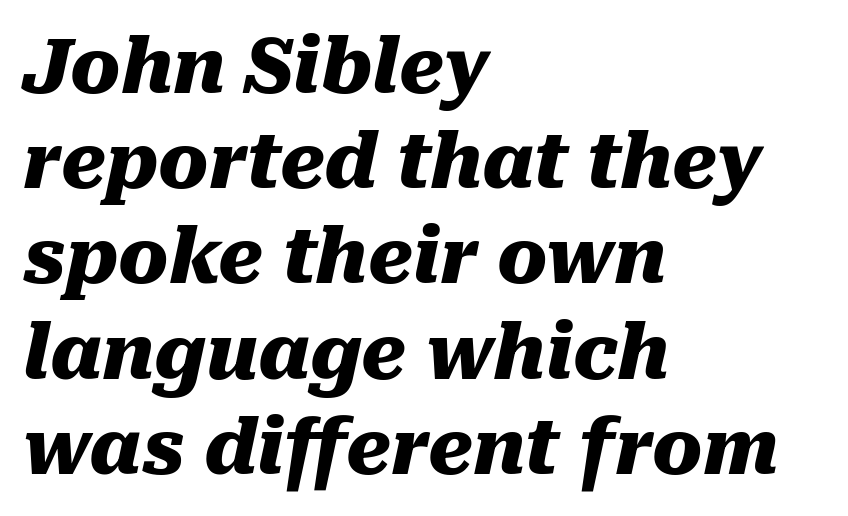
{"italic": "yes", "lean": "right", "slant_degrees": 10, "bold": "yes", "weight": "heavy", "width": "normal", "stroke_contrast": "medium", "x_height": "medium", "monospaced": "no", "underline": "no", "align": "left", "line_spacing": "normal", "line_spacing_ratio": 1.27, "letter_spacing": "normal", "letter_spacing_em": 0.0, "glyph_px": 75}
